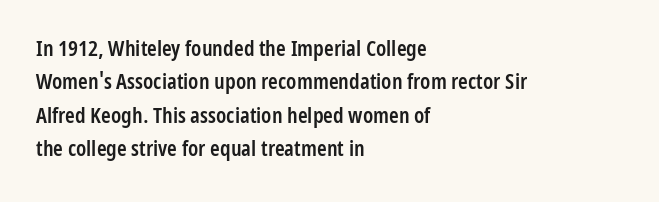
Rows of type keep a routine distance in the vertical direction. Default kerning and tracking; the words read as compact shapes. The font's upright variant was chosen for this text. As a designer I'd log this as weight 600, semibold. The string is rendered with underlining switched off.
